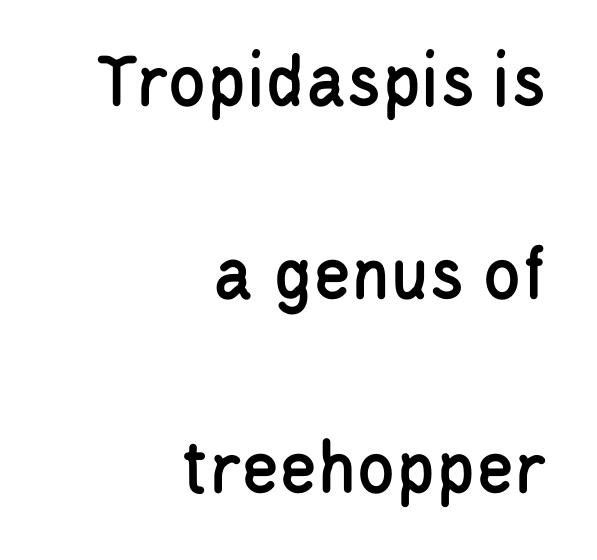
The image shows 78 px condensed sans-serif type, upright; set right-aligned, loose line spacing (2.48x), normal letter spacing, not underlined; low stroke contrast and a large x-height.
